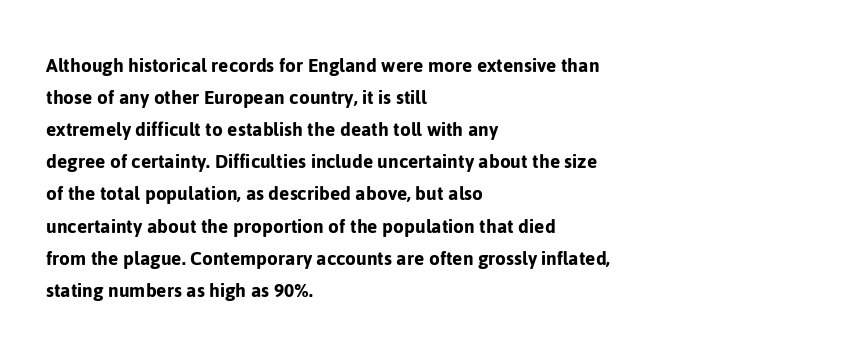
Q: Is the text italic (slanted)? A: No, it is upright.
Q: Is the text underlined? A: No.
Q: How is the paragraph aligned? A: Left-aligned.
Q: Is the spacing between letters normal or unusually wide? A: Normal.
Q: Is the spacing between lines tight, normal or loose? A: Normal.
